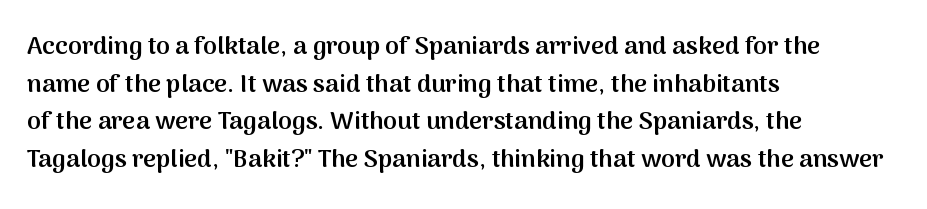
Q: Is the text bold? A: Semi-bold.
Q: Is the text italic (slanted)? A: No, it is upright.
Q: Is the text underlined? A: No.
Q: How is the paragraph aligned? A: Left-aligned.
Q: Is the spacing between letters normal or unusually wide? A: Normal.
Q: Is the spacing between lines tight, normal or loose? A: Normal.
